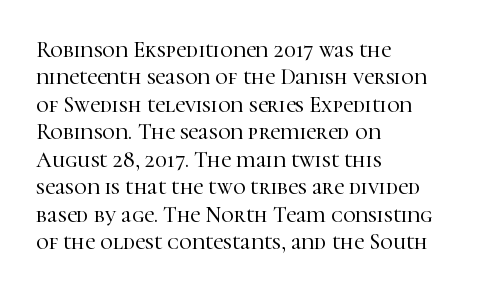
The image shows 22 px text type, upright; set left-aligned, normal line spacing (1.25x), normal letter spacing, not underlined.
